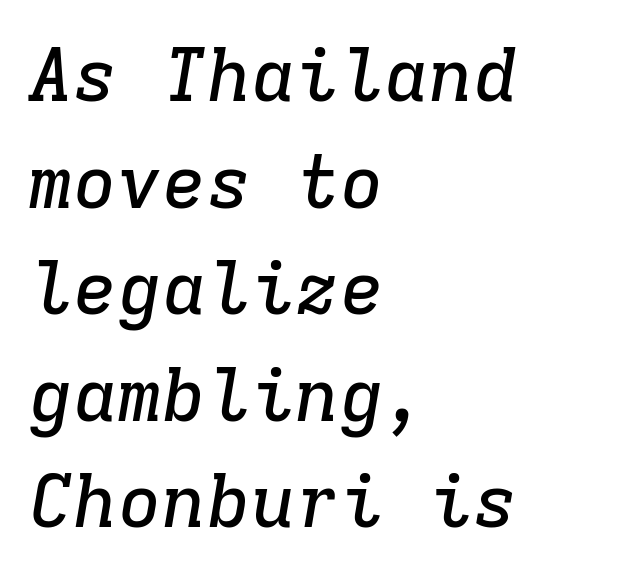
{"serif": "yes", "italic": "yes", "lean": "right", "slant_degrees": 9, "width": "normal", "stroke_contrast": "low", "x_height": "medium", "monospaced": "yes", "underline": "no", "align": "left", "line_spacing": "normal", "line_spacing_ratio": 1.44, "letter_spacing": "normal", "letter_spacing_em": 0.0, "glyph_px": 74}
